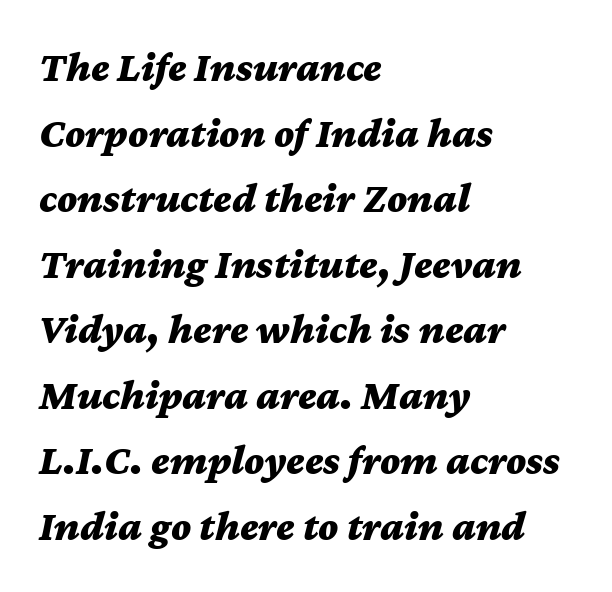
The image shows 42 px bold, wide type, italic (leaning right); set left-aligned, normal line spacing (1.56x), normal letter spacing, not underlined; medium stroke contrast and a medium x-height.
